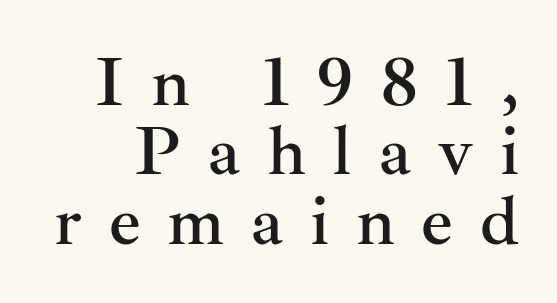
Q: Is the text italic (slanted)? A: No, it is upright.
Q: Is the typeface a serif or a sans-serif typeface? A: Serif.
Q: Is the text underlined? A: No.
Q: Is the spacing between letters normal or unusually wide? A: Unusually wide.
Q: Is the spacing between lines tight, normal or loose? A: Tight.
Q: Width (condensed, normal, or wide)? A: Normal.
Q: Stroke contrast? A: Medium.
Q: x-height? A: Small.
Q: Monospaced? A: No.
